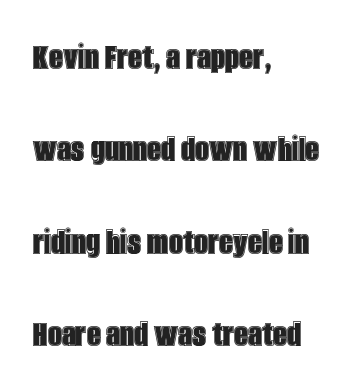
The image shows 39 px condensed type, upright; set left-aligned, loose line spacing (2.37x), normal letter spacing, not underlined; a large x-height.
